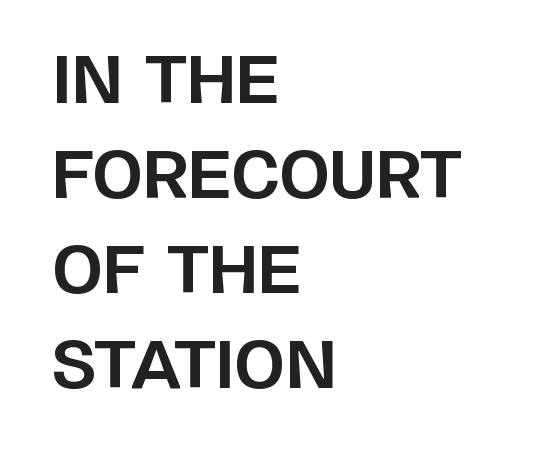
The image shows 65 px bold sans-serif type, upright; set left-aligned, normal line spacing (1.46x), normal letter spacing, not underlined; low stroke contrast and a large x-height.
